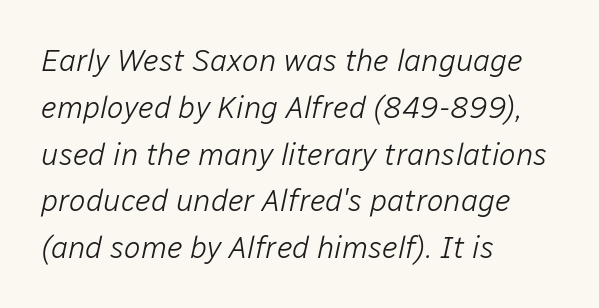
Q: Is the text bold? A: No.
Q: Is the text italic (slanted)? A: Yes, it leans right by about 12 degrees.
Q: Is the text underlined? A: No.
Q: How is the paragraph aligned? A: Left-aligned.
Q: Is the spacing between letters normal or unusually wide? A: Normal.
Q: Is the spacing between lines tight, normal or loose? A: Normal.
Q: Width (condensed, normal, or wide)? A: Normal.
Q: Stroke contrast? A: Low.
Q: x-height? A: Medium.
Q: Monospaced? A: No.
